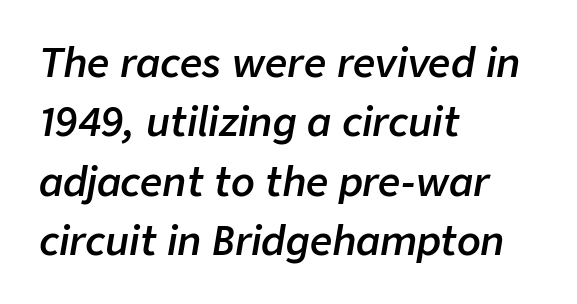
{"italic": "yes", "lean": "right", "slant_degrees": 9, "bold": "semi", "weight": "semibold", "width": "normal", "stroke_contrast": "low", "x_height": "medium", "monospaced": "no", "underline": "no", "align": "left", "line_spacing": "normal", "line_spacing_ratio": 1.52, "letter_spacing": "normal", "letter_spacing_em": 0.0, "glyph_px": 39}
